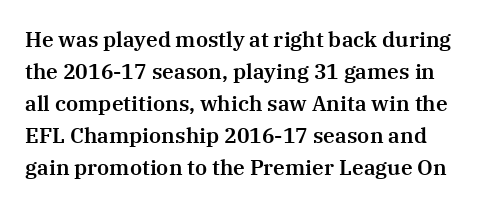
{"italic": "no", "underline": "no", "line_spacing": "normal", "line_spacing_ratio": 1.52, "letter_spacing": "normal", "letter_spacing_em": 0.0, "glyph_px": 21}
